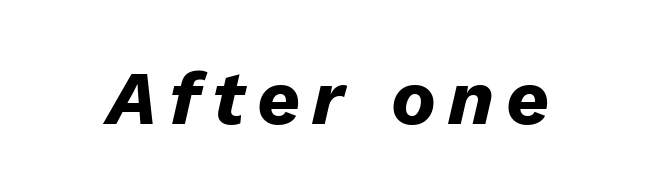
Q: Is the text bold? A: Yes.
Q: Is the text italic (slanted)? A: Yes, it leans right by about 13 degrees.
Q: Is the text underlined? A: No.
Q: Width (condensed, normal, or wide)? A: Normal.
Q: Stroke contrast? A: Low.
Q: x-height? A: Medium.
Q: Monospaced? A: No.
